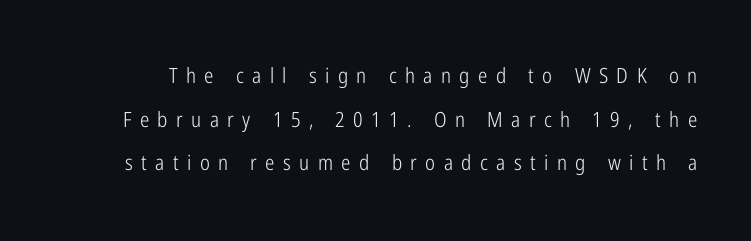
Q: Is the text bold? A: No.
Q: Is the text italic (slanted)? A: No, it is upright.
Q: Is the text underlined? A: No.
Q: Is the spacing between letters normal or unusually wide? A: Unusually wide.
Q: Is the spacing between lines tight, normal or loose? A: Loose.
